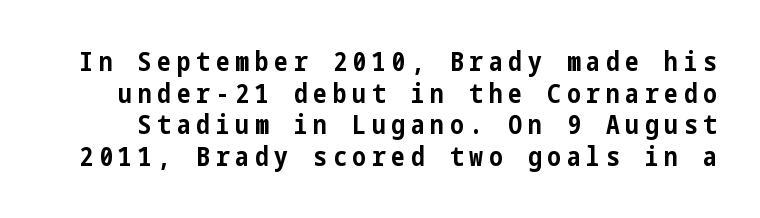
The image shows 26 px bold type, upright; set line spacing 1.22x, unusually wide letter spacing (+0.22 em), not underlined.
